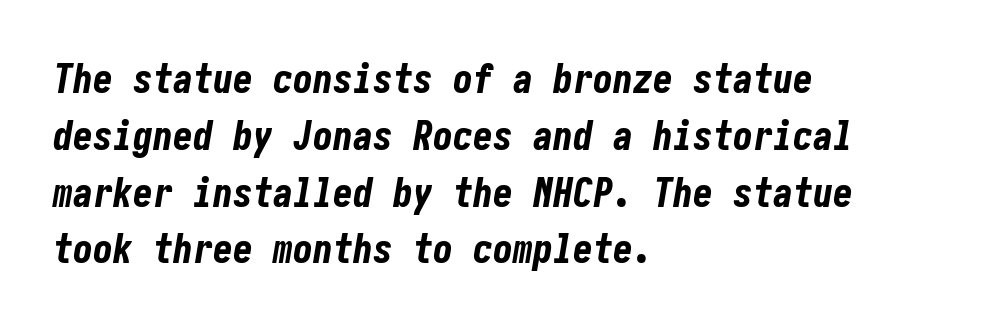
Q: Is the text bold? A: Yes.
Q: Is the text italic (slanted)? A: Yes, it leans right by about 10 degrees.
Q: Is the text underlined? A: No.
Q: How is the paragraph aligned? A: Left-aligned.
Q: Is the spacing between letters normal or unusually wide? A: Normal.
Q: Is the spacing between lines tight, normal or loose? A: Normal.
Q: Width (condensed, normal, or wide)? A: Condensed.
Q: Stroke contrast? A: Low.
Q: x-height? A: Medium.
